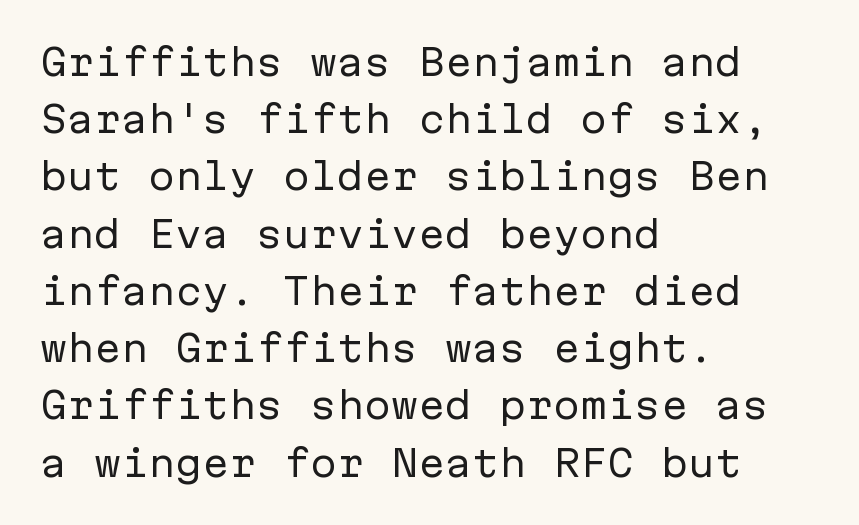
{"serif": "no", "italic": "no", "bold": "no", "weight": "regular", "width": "normal", "stroke_contrast": "low", "x_height": "medium", "monospaced": "yes", "underline": "no", "align": "left", "line_spacing": "normal", "line_spacing_ratio": 1.59, "letter_spacing": "normal", "letter_spacing_em": 0.0, "glyph_px": 36}
